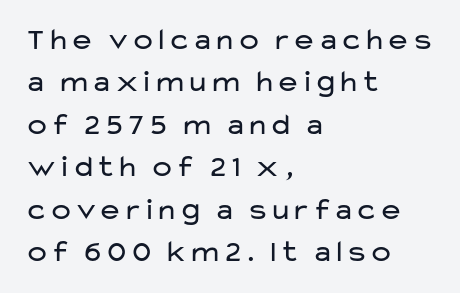
{"serif": "no", "italic": "no", "bold": "no", "weight": "regular", "width": "wide", "stroke_contrast": "low", "x_height": "medium", "monospaced": "no", "underline": "no", "align": "left", "line_spacing": "normal", "line_spacing_ratio": 1.37, "letter_spacing": "normal", "letter_spacing_em": 0.0, "glyph_px": 31}
